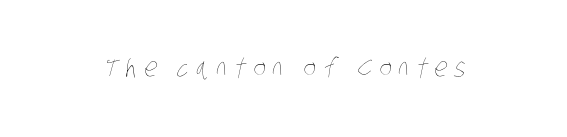
The face used here is rendered with a markedly widened letterfit. On a weight scale, this lands at 450 or below. Honestly, there is no underline to notice here at all.
